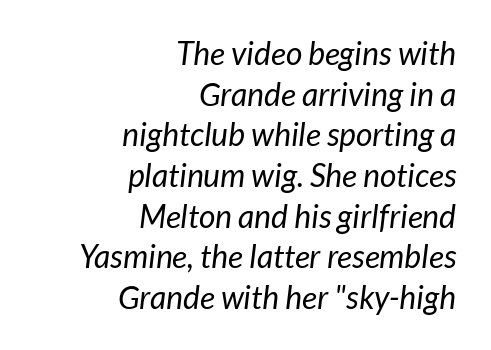
Q: Is the text bold? A: No.
Q: Is the typeface a serif or a sans-serif typeface? A: Sans-serif.
Q: Is the text underlined? A: No.
Q: How is the paragraph aligned? A: Right-aligned.
Q: Is the spacing between letters normal or unusually wide? A: Normal.
Q: Is the spacing between lines tight, normal or loose? A: Normal.
Q: Width (condensed, normal, or wide)? A: Normal.
Q: Stroke contrast? A: Low.
Q: x-height? A: Medium.
Q: Monospaced? A: No.
